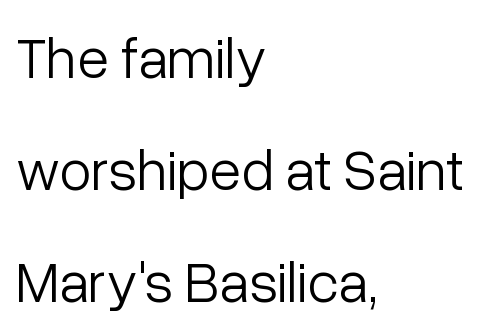
This sample trades compactness for vertical openness between lines. Varying glyph widths throughout — classic text-font behaviour. Default kerning and tracking; the words read as compact shapes. Grotesque or geometric, the face here clearly has no serifs.
